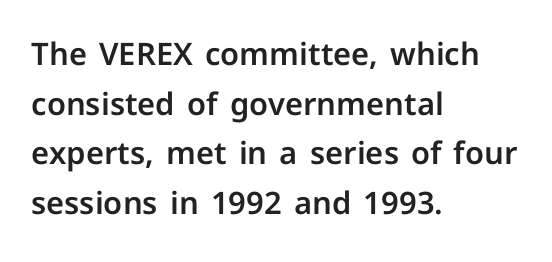
{"serif": "no", "italic": "no", "width": "normal", "stroke_contrast": "low", "x_height": "medium", "monospaced": "no", "underline": "no", "align": "left", "line_spacing": "normal", "line_spacing_ratio": 1.6, "letter_spacing": "normal", "letter_spacing_em": 0.0, "glyph_px": 31}
